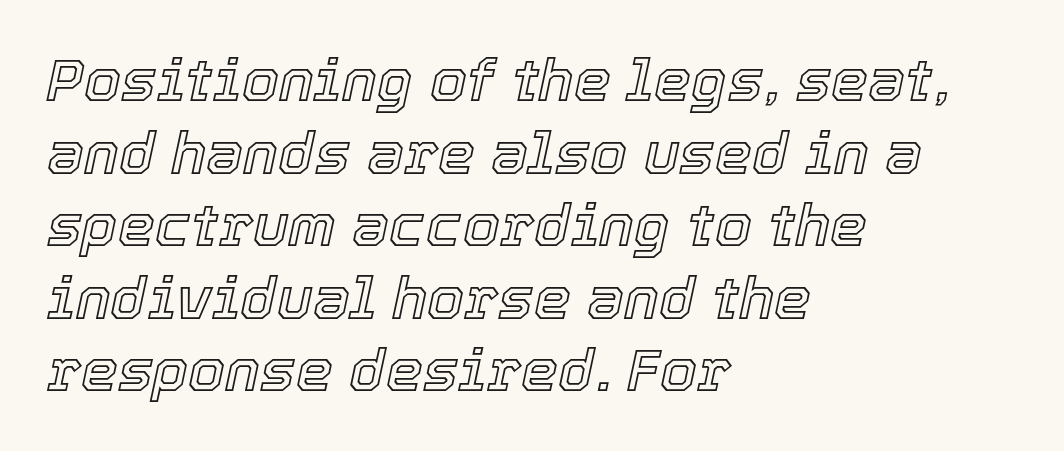
The image shows 59 px text type, italic (leaning right); set left-aligned, line spacing 1.23x, normal letter spacing, not underlined; a medium x-height.
